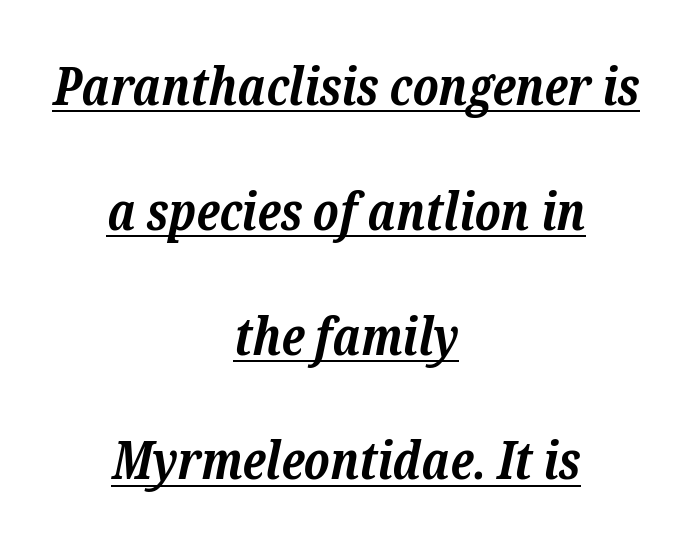
The image shows 52 px bold serif type, italic (leaning right); set centered, loose line spacing (2.4x), normal letter spacing, underlined; low stroke contrast and a medium x-height.
